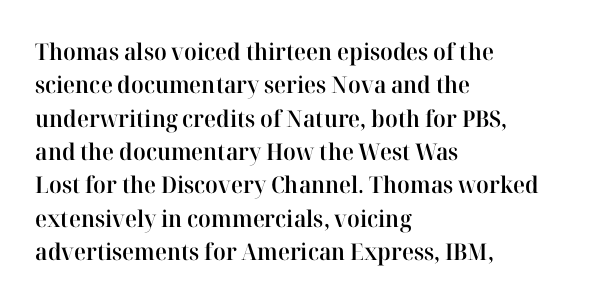
Q: Is the text bold? A: Semi-bold.
Q: Is the text italic (slanted)? A: No, it is upright.
Q: Is the text underlined? A: No.
Q: How is the paragraph aligned? A: Left-aligned.
Q: Is the spacing between letters normal or unusually wide? A: Normal.
Q: Is the spacing between lines tight, normal or loose? A: Normal.
